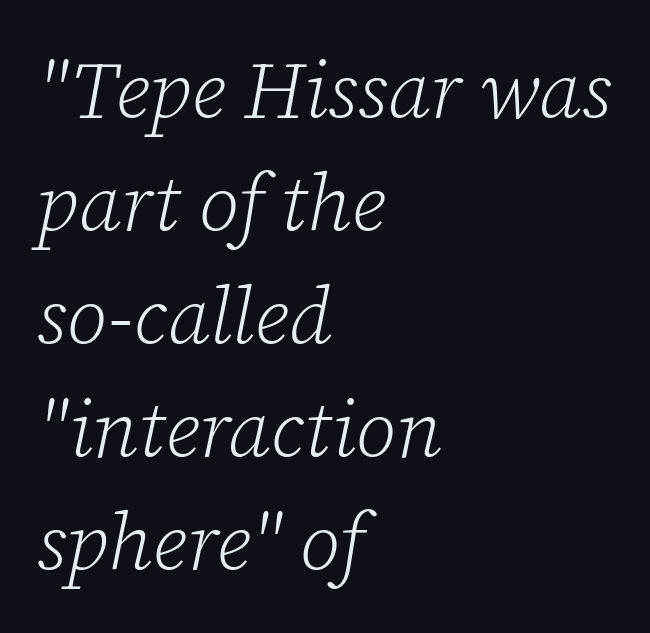
{"serif": "yes", "italic": "yes", "lean": "right", "slant_degrees": 12, "bold": "no", "weight": "light", "width": "normal", "stroke_contrast": "low", "x_height": "medium", "monospaced": "no", "underline": "no", "align": "left", "line_spacing": "normal", "line_spacing_ratio": 1.43, "letter_spacing": "normal", "letter_spacing_em": 0.0, "glyph_px": 79}
